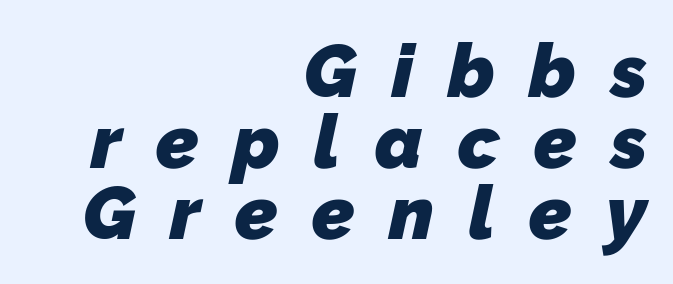
{"serif": "no", "bold": "yes", "weight": "heavy", "width": "normal", "stroke_contrast": "low", "x_height": "medium", "monospaced": "no", "underline": "no", "align": "right", "line_spacing": "tight", "line_spacing_ratio": 0.95, "letter_spacing": "wide", "letter_spacing_em": 0.46, "glyph_px": 75}
